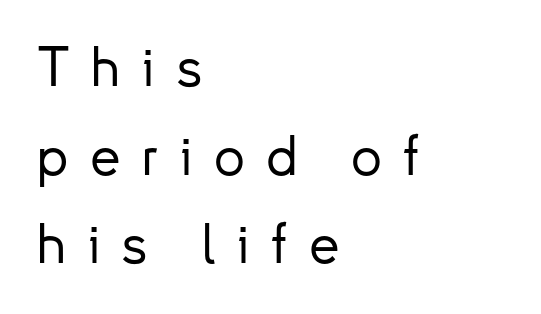
{"serif": "no", "italic": "no", "width": "normal", "stroke_contrast": "low", "x_height": "small", "monospaced": "no", "underline": "no", "align": "left", "line_spacing": "normal", "line_spacing_ratio": 1.61, "letter_spacing": "wide", "letter_spacing_em": 0.39, "glyph_px": 55}
